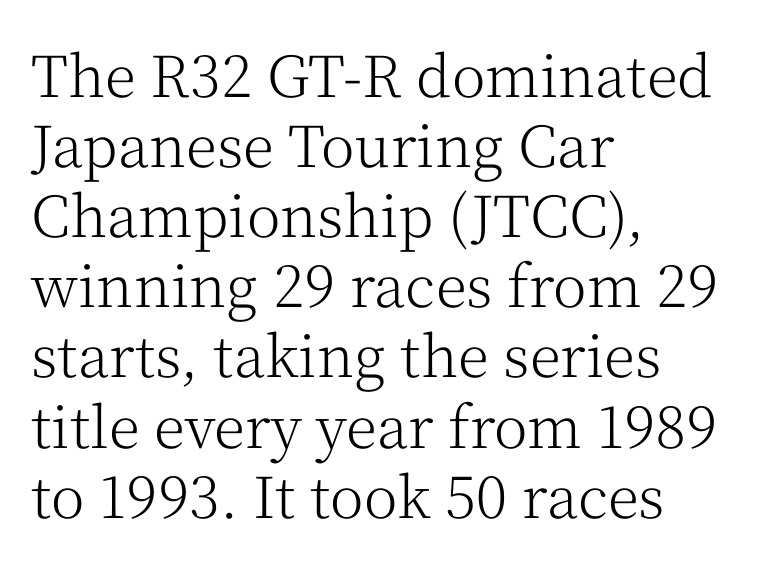
Q: Is the text bold? A: No.
Q: Is the text italic (slanted)? A: No, it is upright.
Q: Is the typeface a serif or a sans-serif typeface? A: Serif.
Q: Is the text underlined? A: No.
Q: How is the paragraph aligned? A: Left-aligned.
Q: Is the spacing between letters normal or unusually wide? A: Normal.
Q: Width (condensed, normal, or wide)? A: Normal.
Q: Stroke contrast? A: Medium.
Q: x-height? A: Medium.
Q: Monospaced? A: No.
